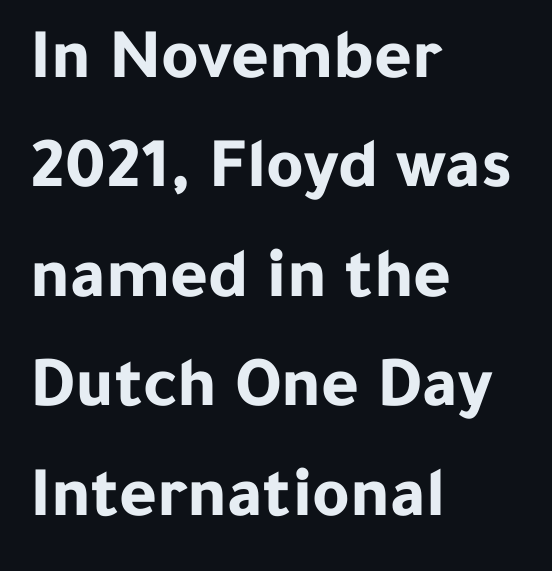
{"serif": "no", "italic": "no", "bold": "yes", "weight": "bold", "width": "normal", "stroke_contrast": "low", "x_height": "medium", "monospaced": "no", "underline": "no", "align": "left", "line_spacing": "normal", "line_spacing_ratio": 1.52, "letter_spacing": "normal", "letter_spacing_em": 0.0, "glyph_px": 72}
